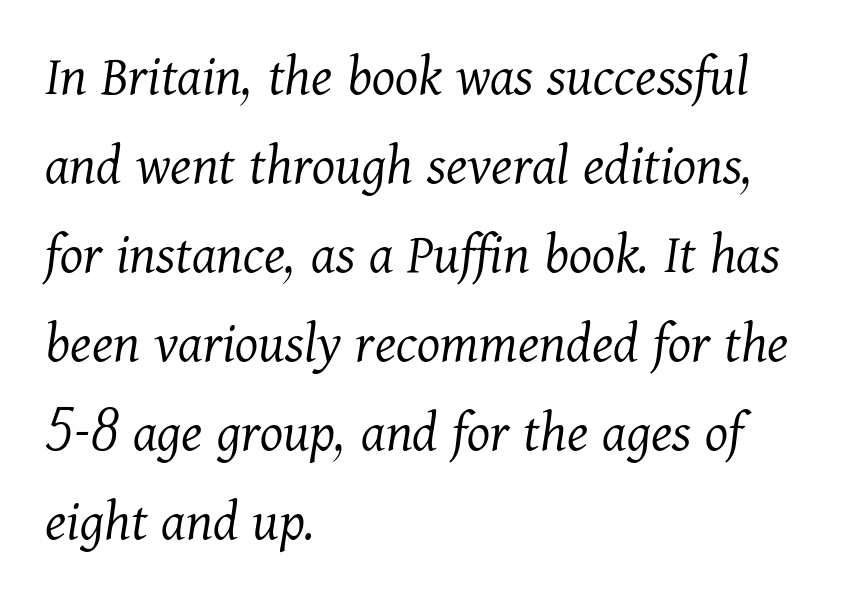
This sample uses an oblique cut, with every glyph tilted off the vertical. Glyph-to-glyph distance matches everyday printed text. The passage shown is not underscored anywhere. The face used here is proportionally spaced, like ordinary book or web type. Are there feet on the stems? There are — it's a serif. Reading down the block, your eye returns to a fixed left position each line.
